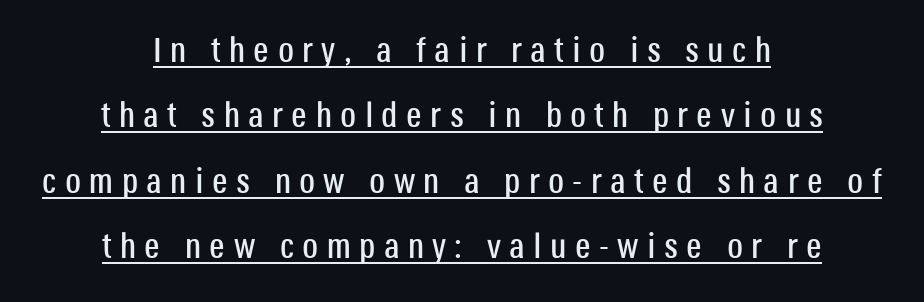
{"serif": "no", "italic": "no", "width": "condensed", "stroke_contrast": "low", "x_height": "large", "monospaced": "no", "underline": "yes", "align": "center", "line_spacing_ratio": 1.87, "letter_spacing": "wide", "letter_spacing_em": 0.24, "glyph_px": 35}
